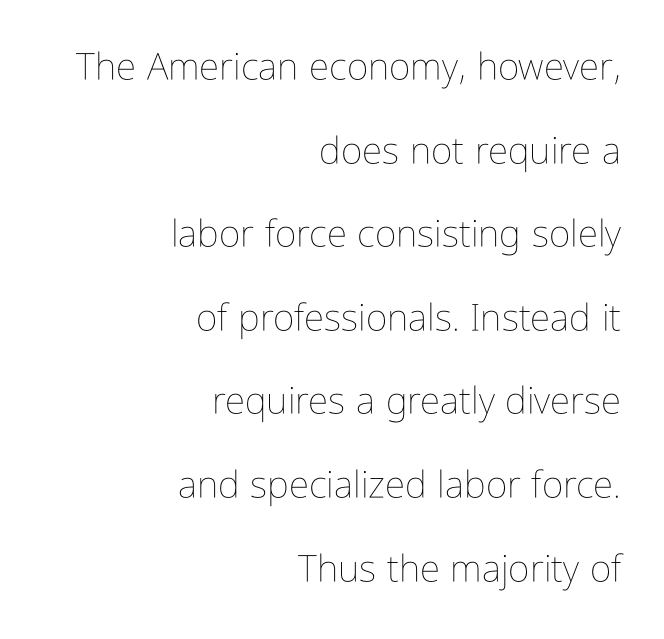
The image shows 37 px thin, condensed type, upright; set right-aligned, loose line spacing (2.26x), normal letter spacing, not underlined; low stroke contrast and a medium x-height.
